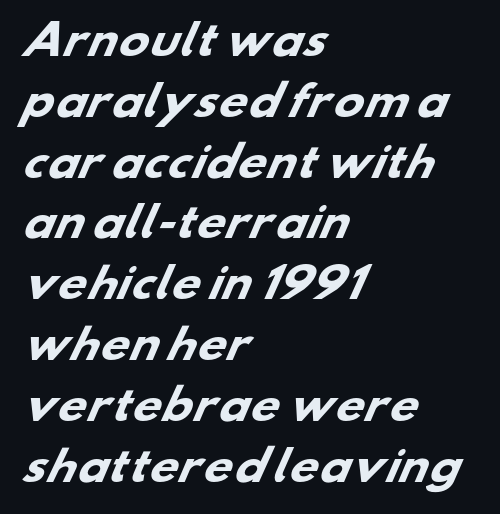
Looks like regular typesetting: each glyph gets only the width it needs. The rag falls on the right side of this text block. In terms of letterspacing, this is plain default setting. Each glyph is drawn with heavy, bold strokes. Descender tails drop into unmarked territory.
